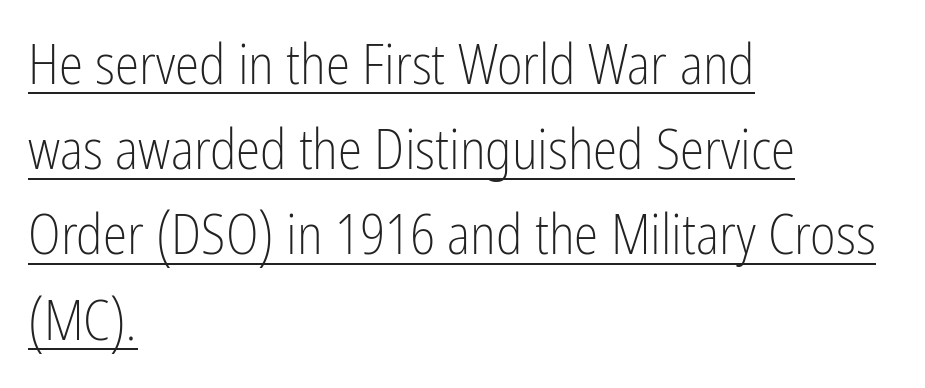
Q: Is the text bold? A: No.
Q: Is the text italic (slanted)? A: No, it is upright.
Q: Is the typeface a serif or a sans-serif typeface? A: Sans-serif.
Q: Is the text underlined? A: Yes.
Q: How is the paragraph aligned? A: Left-aligned.
Q: Is the spacing between letters normal or unusually wide? A: Normal.
Q: Is the spacing between lines tight, normal or loose? A: Normal.
Q: Width (condensed, normal, or wide)? A: Condensed.
Q: Stroke contrast? A: Low.
Q: x-height? A: Medium.
Q: Monospaced? A: No.
